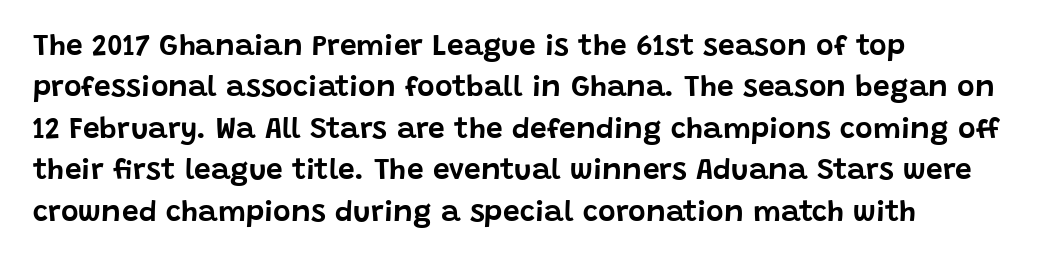
{"serif": "no", "italic": "no", "width": "normal", "stroke_contrast": "low", "x_height": "large", "monospaced": "no", "underline": "no", "align": "left", "line_spacing": "normal", "line_spacing_ratio": 1.38, "letter_spacing": "normal", "letter_spacing_em": 0.0, "glyph_px": 30}
